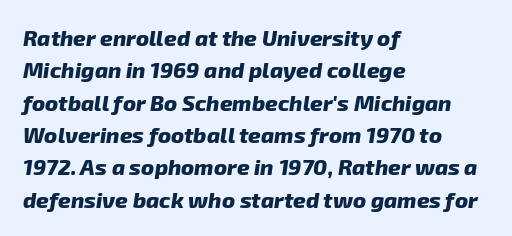
The image shows 22 px bold type; set left-aligned, normal line spacing (1.47x), normal letter spacing, not underlined.
